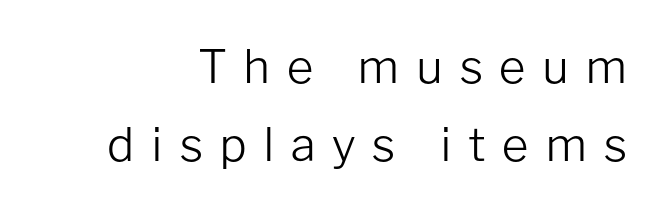
The image shows 46 px light sans-serif type, upright; set normal line spacing (1.69x), unusually wide letter spacing (+0.35 em), not underlined; low stroke contrast and a medium x-height.
